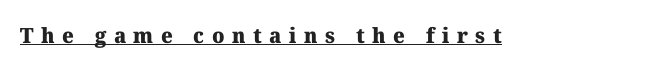
{"bold": "yes", "underline": "yes", "letter_spacing": "wide", "letter_spacing_em": 0.36, "glyph_px": 21}
